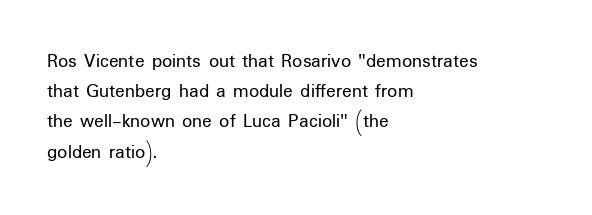
{"italic": "no", "bold": "no", "underline": "no", "align": "left", "line_spacing": "normal", "line_spacing_ratio": 1.51, "letter_spacing": "normal", "letter_spacing_em": 0.0, "glyph_px": 20}
